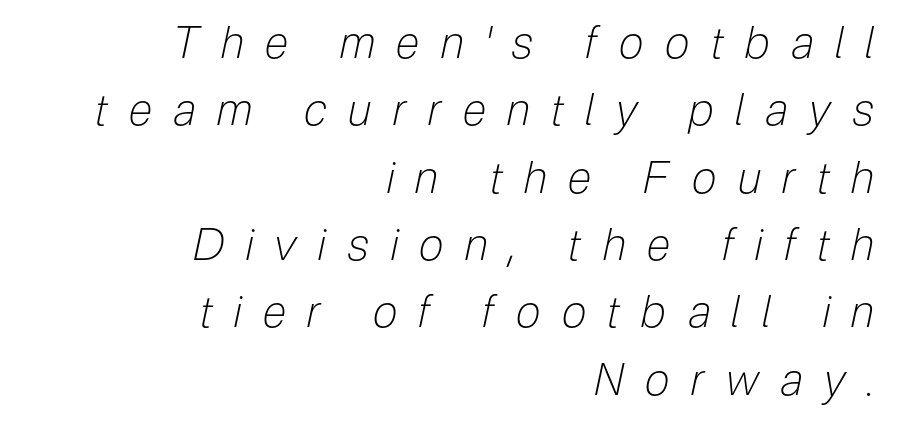
Q: Is the text bold? A: No.
Q: Is the text italic (slanted)? A: Yes, it leans right by about 12 degrees.
Q: Is the text underlined? A: No.
Q: How is the paragraph aligned? A: Right-aligned.
Q: Is the spacing between letters normal or unusually wide? A: Unusually wide.
Q: Is the spacing between lines tight, normal or loose? A: Normal.
Q: Width (condensed, normal, or wide)? A: Condensed.
Q: Stroke contrast? A: Low.
Q: x-height? A: Medium.
Q: Monospaced? A: No.
